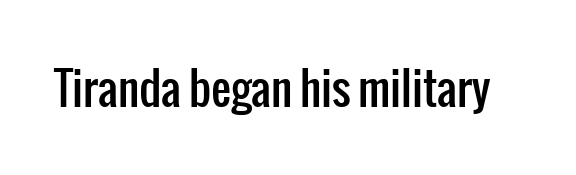
The image shows 44 px condensed sans-serif type, upright; set normal letter spacing, not underlined; low stroke contrast and a medium x-height.
